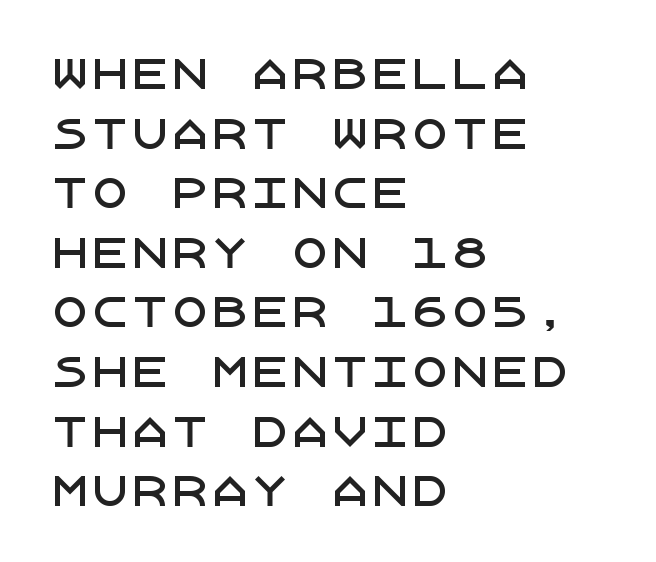
Q: Is the text italic (slanted)? A: No, it is upright.
Q: Is the typeface a serif or a sans-serif typeface? A: Sans-serif.
Q: Is the text underlined? A: No.
Q: How is the paragraph aligned? A: Left-aligned.
Q: Is the spacing between letters normal or unusually wide? A: Normal.
Q: Is the spacing between lines tight, normal or loose? A: Normal.
Q: Width (condensed, normal, or wide)? A: Normal.
Q: Stroke contrast? A: Low.
Q: x-height? A: Large.
